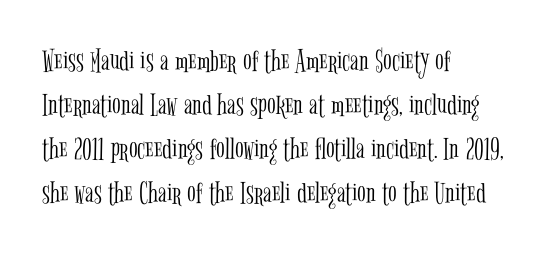
What kind of face is this? One with serifs. Line beginnings align vertically; line endings do not. Here the designer chose a conventional face with non-uniform glyph widths. Bold? No — there's no thickening of the strokes. Letters rest on an invisible, unmarked baseline.
